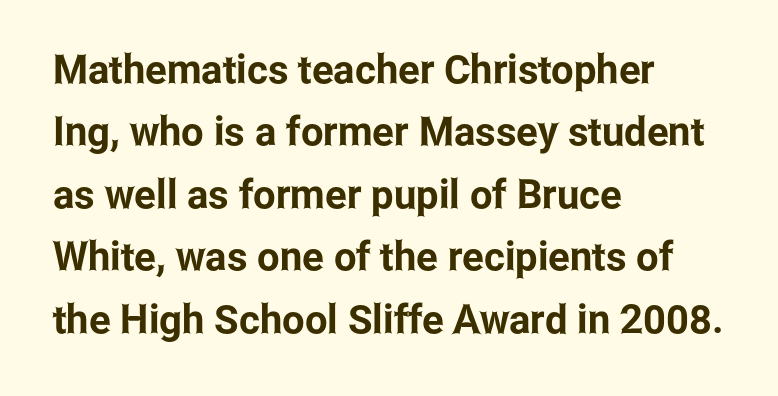
The image shows 40 px condensed sans-serif type, upright; set left-aligned, normal line spacing (1.56x), normal letter spacing, not underlined; low stroke contrast and a medium x-height.
